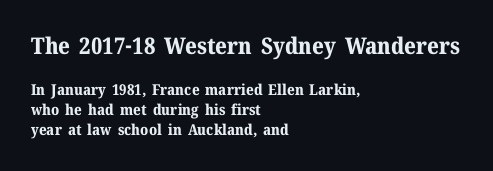
Q: Is the text bold? A: Yes.
Q: Is the text italic (slanted)? A: No, it is upright.
Q: Is the text underlined? A: No.
Q: How is the paragraph aligned? A: Left-aligned.
Q: Is the spacing between letters normal or unusually wide? A: Normal.
Q: Is the spacing between lines tight, normal or loose? A: Normal.
Q: Which block of text is set in a larger size, the first (top) or the second (bottom)? A: The first (top) one.
